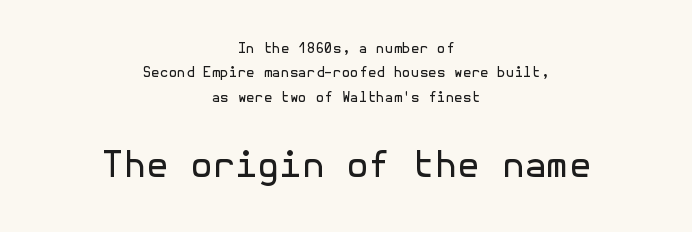
{"serif": "no", "italic": "no", "bold": "no", "weight": "regular", "width": "normal", "x_height": "medium", "underline": "no", "align": "center", "line_spacing_ratio": 1.75, "letter_spacing": "normal", "letter_spacing_em": 0.0, "larger_block": "second", "size_ratio": 2.57, "glyph_px": 36}
